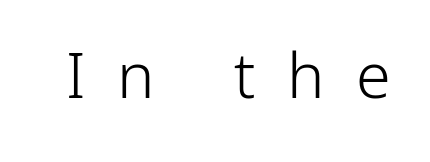
The image shows 63 px light sans-serif type, upright; set unusually wide letter spacing (+0.5 em), not underlined; low stroke contrast and a medium x-height.
